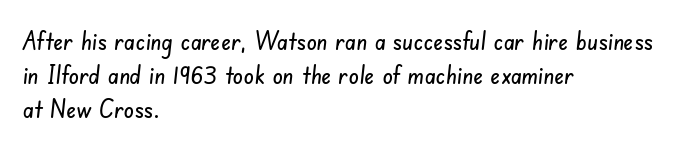
{"underline": "no", "align": "left", "line_spacing": "normal", "line_spacing_ratio": 1.3, "letter_spacing": "normal", "letter_spacing_em": 0.0, "glyph_px": 26}
